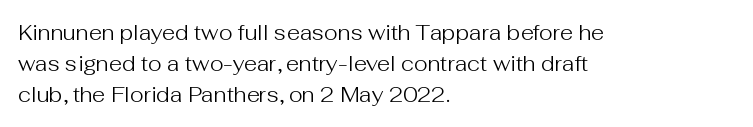
{"italic": "no", "bold": "no", "underline": "no", "align": "left", "line_spacing": "normal", "line_spacing_ratio": 1.47, "letter_spacing": "normal", "letter_spacing_em": 0.0, "glyph_px": 21}
